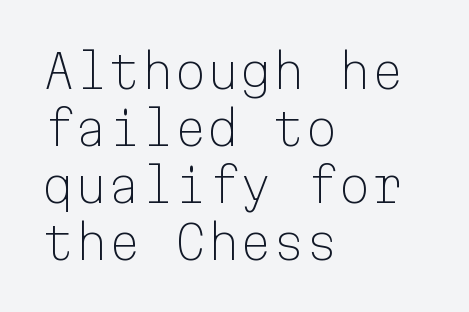
The rag falls on the right side of this text block. The typography opts for an upright posture over an oblique one. The passage shown is typed in a monospace face where columns stay perfectly aligned. Bold? No — there's no thickening of the strokes. The type family on display is of the sans-serif kind.
